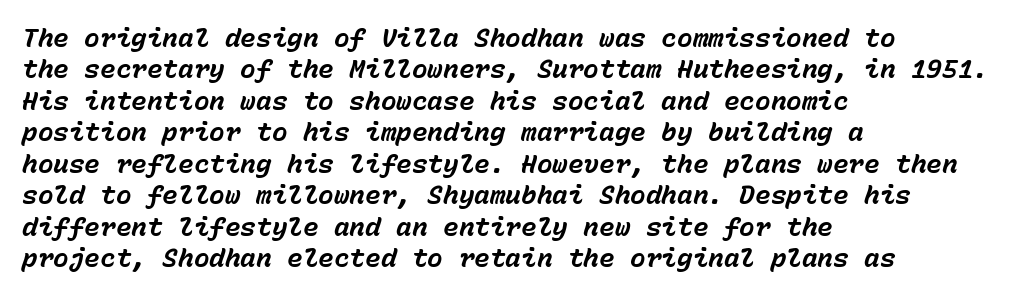
The image shows 26 px bold type, italic (leaning right); set left-aligned, line spacing 1.21x, normal letter spacing, not underlined.
